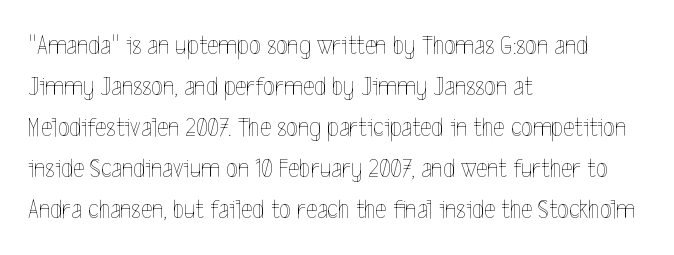
{"italic": "no", "bold": "no", "underline": "no", "align": "left", "line_spacing": "normal", "line_spacing_ratio": 1.52, "letter_spacing": "normal", "letter_spacing_em": 0.0, "glyph_px": 27}
